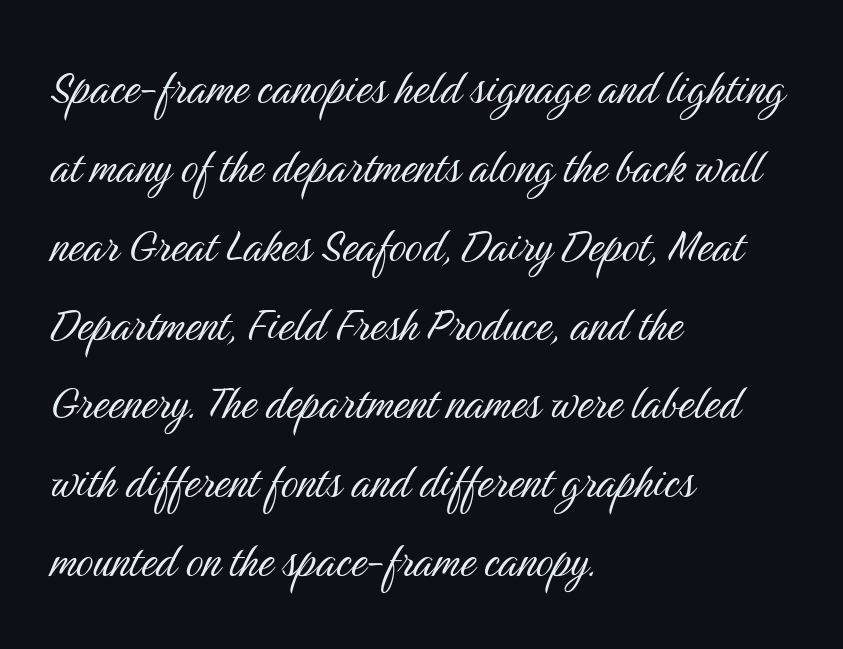
{"serif": "no", "bold": "no", "weight": "light", "width": "condensed", "stroke_contrast": "medium", "x_height": "medium", "monospaced": "no", "underline": "no", "align": "left", "line_spacing": "normal", "line_spacing_ratio": 1.46, "letter_spacing": "normal", "letter_spacing_em": 0.0, "glyph_px": 54}
